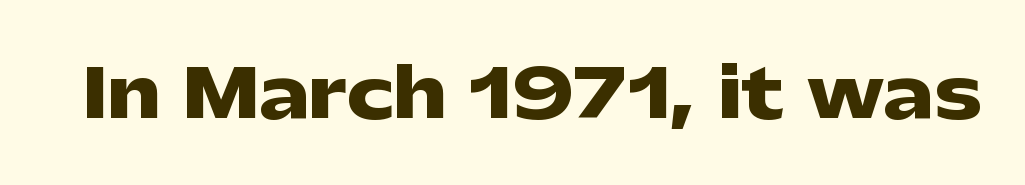
{"serif": "no", "italic": "no", "bold": "yes", "weight": "heavy", "width": "wide", "stroke_contrast": "low", "x_height": "medium", "monospaced": "no", "underline": "no", "letter_spacing": "normal", "letter_spacing_em": 0.0, "glyph_px": 68}
